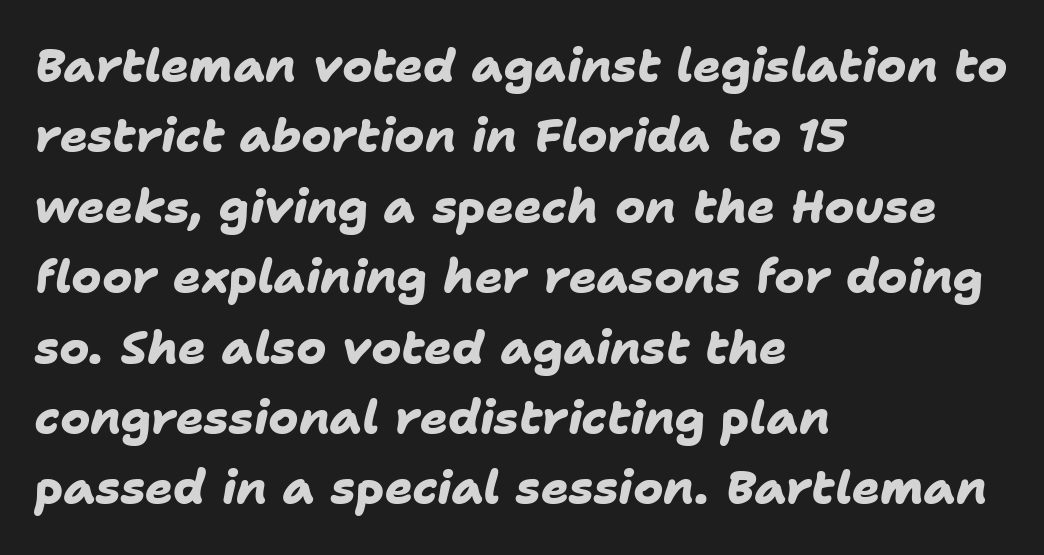
The lines in this sample share a left origin and differ only in where they stop. Underline: absent. You could not count columns in this text — the font is proportionally spaced. On the weight axis this lands at bold, roughly 700. Tracking here is standard; glyphs follow each other at the usual distance.
